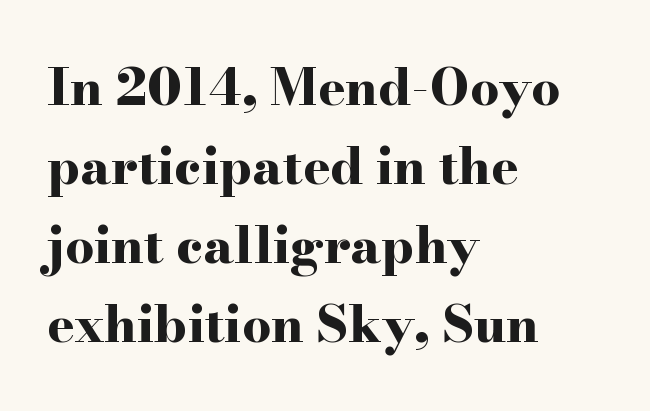
The image shows 51 px bold, wide serif type, upright; set left-aligned, normal line spacing (1.55x), normal letter spacing, not underlined; high stroke contrast and a small x-height.
